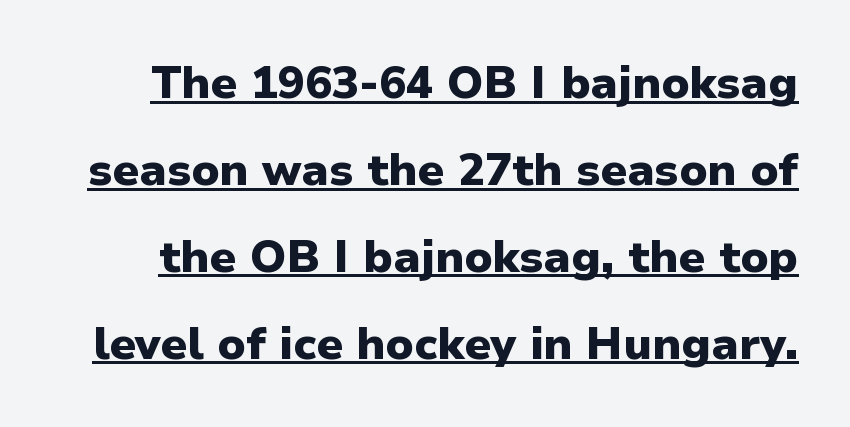
The image shows 45 px heavy sans-serif type, upright; set loose line spacing (1.93x), normal letter spacing, underlined; low stroke contrast and a medium x-height.
